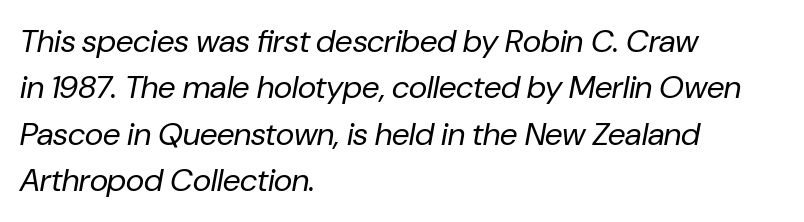
Q: Is the text bold? A: No.
Q: Is the text italic (slanted)? A: Yes, it leans right by about 10 degrees.
Q: Is the text underlined? A: No.
Q: How is the paragraph aligned? A: Left-aligned.
Q: Is the spacing between letters normal or unusually wide? A: Normal.
Q: Is the spacing between lines tight, normal or loose? A: Normal.
Q: Width (condensed, normal, or wide)? A: Normal.
Q: Stroke contrast? A: Low.
Q: x-height? A: Medium.
Q: Monospaced? A: No.
